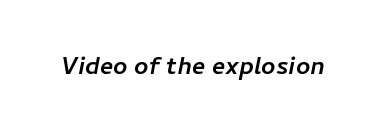
The image shows 25 px bold type, italic (leaning right); set normal letter spacing, not underlined.
